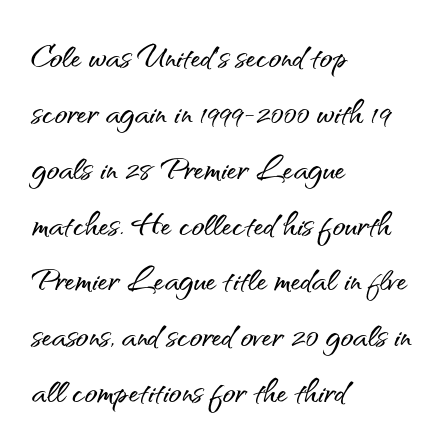
{"serif": "no", "width": "normal", "stroke_contrast": "medium", "x_height": "small", "monospaced": "no", "underline": "no", "align": "left", "line_spacing": "normal", "line_spacing_ratio": 1.33, "letter_spacing": "normal", "letter_spacing_em": 0.0, "glyph_px": 42}
